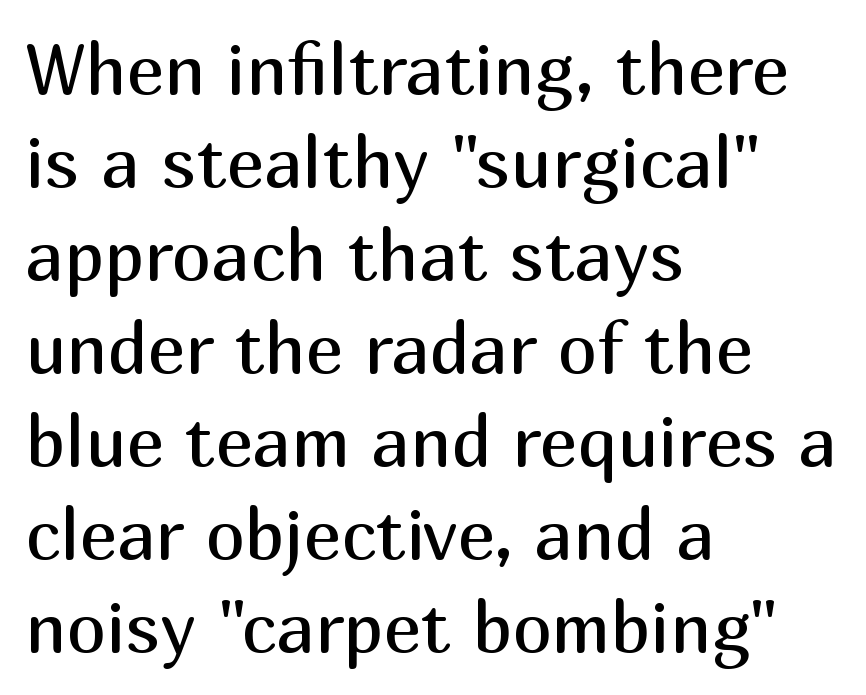
All the whitespace from short lines collects on the right. This is roman type, the default non-slanted kind. Check the space under the baseline: it is left empty. The space between consecutive lines is moderate. Does the type have serifs? No, each stem ends abruptly.
